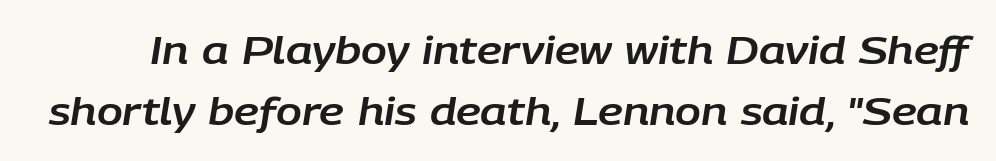
Think of a printed novel: that variable character pitch is what you see here. The area under the type is left untouched. In terms of letterspacing, this is plain default setting. Tall strokes in this sample are angled rather than plumb.
